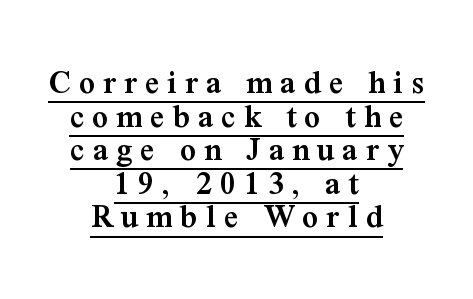
Spacing verdict: proportional, widths tailored to each character. Someone cranked the tracking dial way up on this one. Weight check: semibold — heavier than regular, not quite bold. The whitespace from short lines is split evenly between both sides. Leading: reduced.
